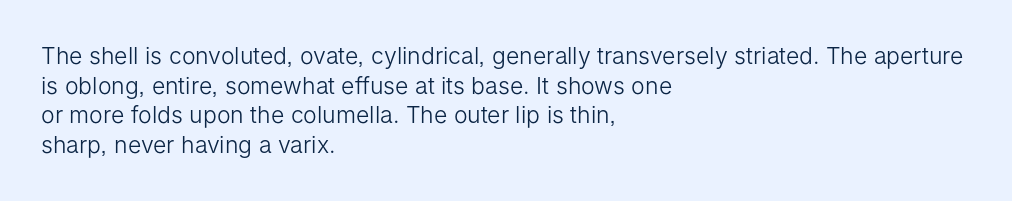
The lines sit at an ordinary, default distance from one another. The rag falls on the right side of this text block. The characters are drawn with everyday or finer stroke widths. Descender tails drop into unmarked territory.
